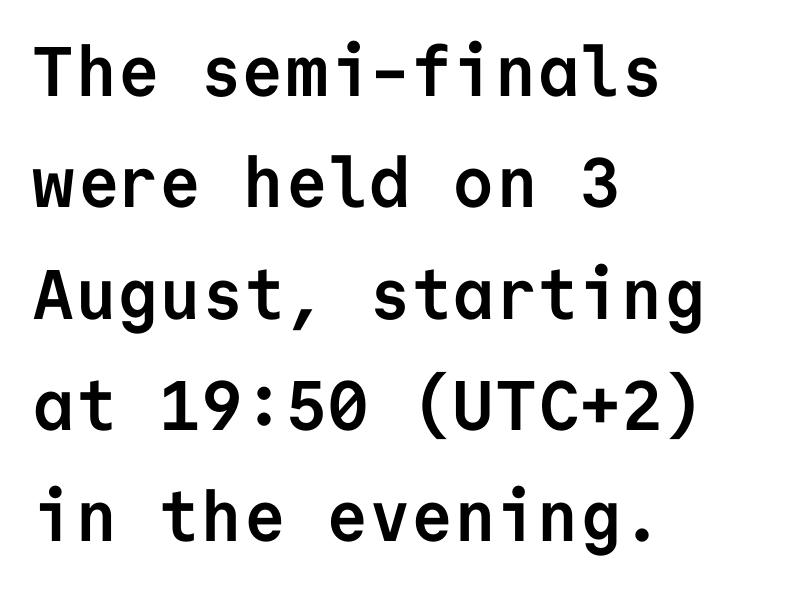
The image shows 70 px semibold sans-serif type, upright, monospaced; set left-aligned, normal line spacing (1.59x), normal letter spacing, not underlined; low stroke contrast and a medium x-height.
